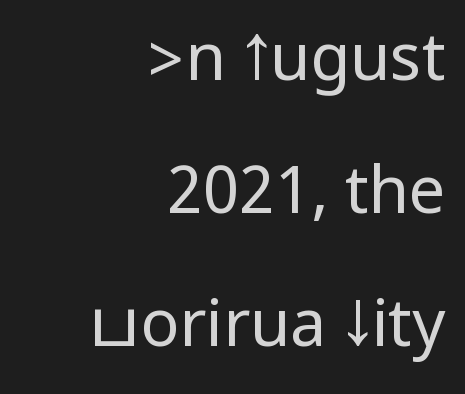
{"serif": "no", "italic": "no", "bold": "no", "weight": "regular", "width": "condensed", "stroke_contrast": "low", "underline": "no", "align": "right", "line_spacing": "loose", "line_spacing_ratio": 2.05, "letter_spacing": "normal", "letter_spacing_em": 0.0, "glyph_px": 65}
